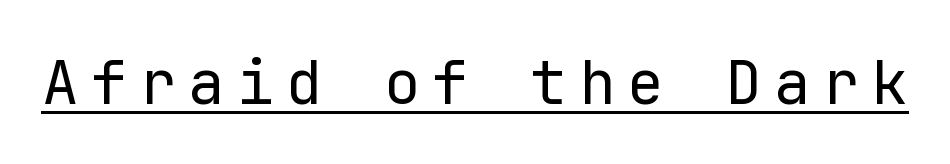
{"serif": "no", "italic": "no", "bold": "no", "weight": "regular", "width": "normal", "stroke_contrast": "low", "x_height": "medium", "monospaced": "yes", "underline": "yes", "letter_spacing": "wide", "letter_spacing_em": 0.2, "glyph_px": 61}
